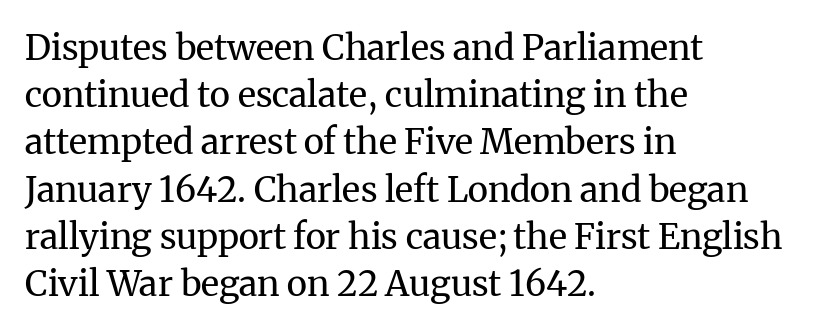
{"serif": "yes", "italic": "no", "bold": "no", "weight": "regular", "width": "normal", "stroke_contrast": "medium", "x_height": "medium", "monospaced": "no", "underline": "no", "align": "left", "line_spacing": "normal", "line_spacing_ratio": 1.35, "letter_spacing": "normal", "letter_spacing_em": 0.0, "glyph_px": 35}
